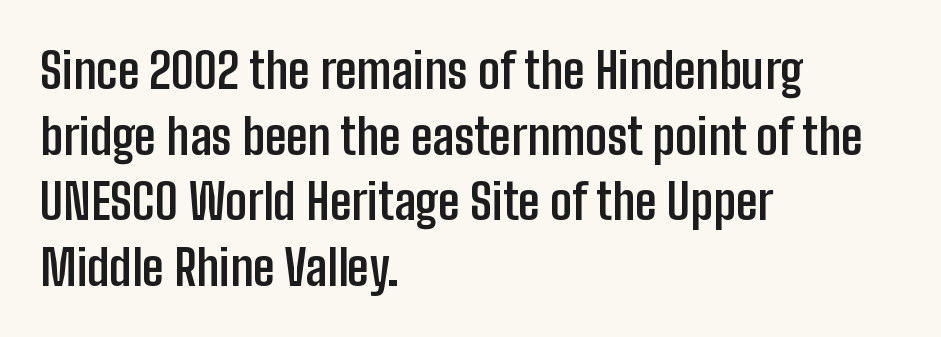
The image shows 49 px semibold, condensed sans-serif type, upright; set left-aligned, normal line spacing (1.34x), normal letter spacing, not underlined; low stroke contrast and a medium x-height.
